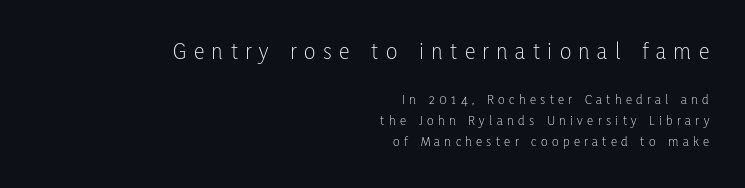
This rendering widens character spacing well past its baseline value. The compositor pushed each line to the right boundary. Is the type heavy? It reads as light-to-regular instead. No italicization has been applied; the sample stays upright. The more generous point size was reserved for the upper chunk. The vertical gap from one line to the next is medium.
